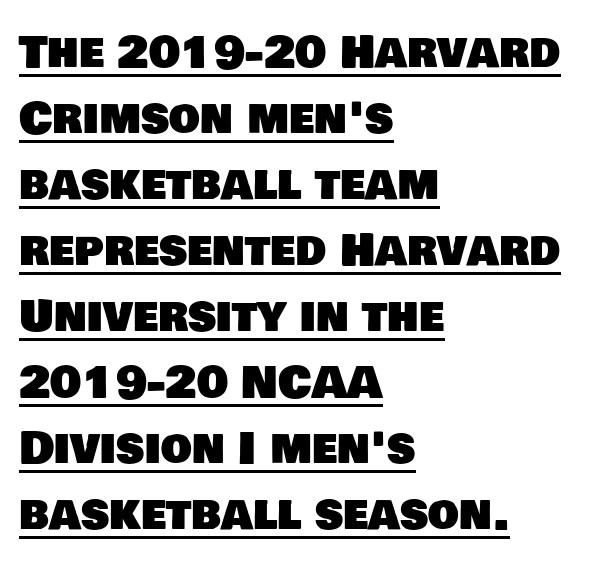
Q: Is the typeface a serif or a sans-serif typeface? A: Sans-serif.
Q: Is the text underlined? A: Yes.
Q: How is the paragraph aligned? A: Left-aligned.
Q: Is the spacing between letters normal or unusually wide? A: Normal.
Q: Is the spacing between lines tight, normal or loose? A: Normal.
Q: Width (condensed, normal, or wide)? A: Normal.
Q: Stroke contrast? A: Low.
Q: x-height? A: Large.
Q: Monospaced? A: No.
